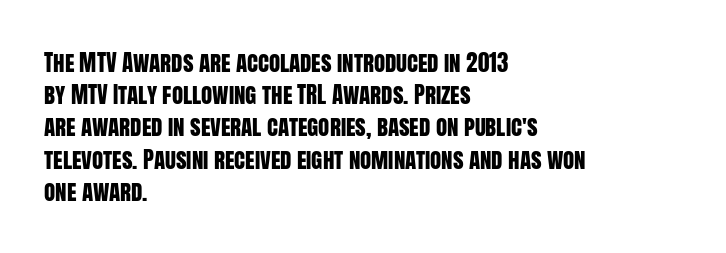
Does the leading feel generous? No, just average. The paragraph shown leans on its left margin. The string is rendered with underlining switched off. Here the glyphs are tracked normally, forming tight word shapes. The font's upright variant was chosen for this text.
